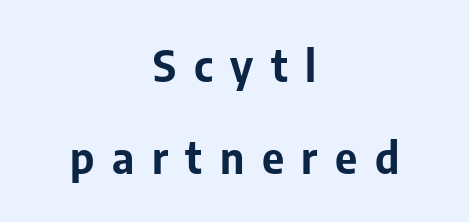
Note: no serifs on the glyphs. Spacing between characters has been opened up far beyond the box default. The foot of each line stays bare and open. Casual observation: everything's sitting right in the middle. These lines were composed using upright roman letters.
